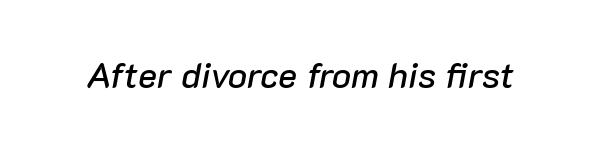
{"italic": "yes", "lean": "right", "slant_degrees": 10, "width": "normal", "stroke_contrast": "low", "x_height": "medium", "monospaced": "no", "underline": "no", "letter_spacing": "normal", "letter_spacing_em": 0.0, "glyph_px": 36}
